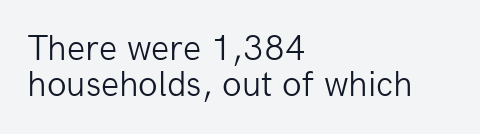
This rendering uses left alignment, leaving the right contour irregular. No letter is thick-stroked: the sample isn't bold. The passage shown is typed in a proportional face where columns would drift. Style check: upright. Stroke terminals: plain, sans-serif.
